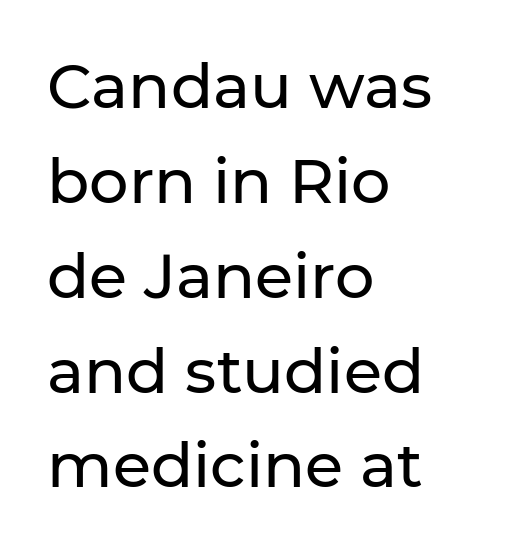
Q: Is the text italic (slanted)? A: No, it is upright.
Q: Is the typeface a serif or a sans-serif typeface? A: Sans-serif.
Q: Is the text underlined? A: No.
Q: How is the paragraph aligned? A: Left-aligned.
Q: Is the spacing between letters normal or unusually wide? A: Normal.
Q: Is the spacing between lines tight, normal or loose? A: Normal.
Q: Width (condensed, normal, or wide)? A: Normal.
Q: Stroke contrast? A: Low.
Q: x-height? A: Medium.
Q: Monospaced? A: No.
